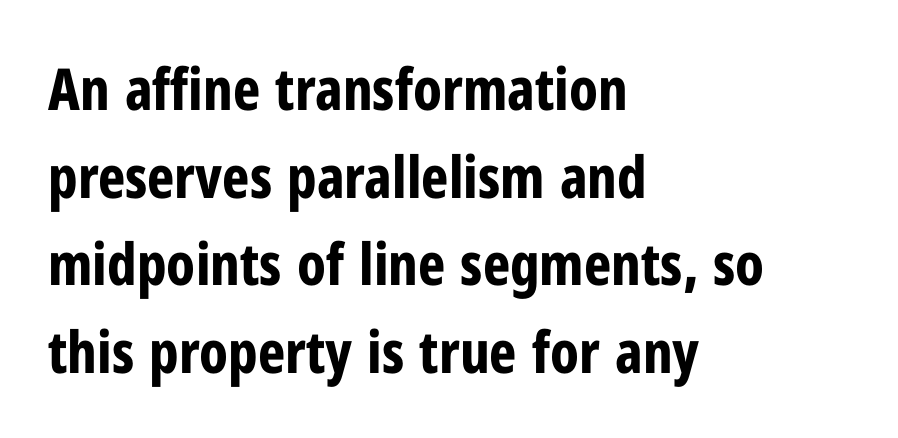
Q: Is the text bold? A: Yes.
Q: Is the text italic (slanted)? A: No, it is upright.
Q: Is the typeface a serif or a sans-serif typeface? A: Sans-serif.
Q: Is the text underlined? A: No.
Q: How is the paragraph aligned? A: Left-aligned.
Q: Is the spacing between letters normal or unusually wide? A: Normal.
Q: Is the spacing between lines tight, normal or loose? A: Normal.
Q: Width (condensed, normal, or wide)? A: Condensed.
Q: Stroke contrast? A: Low.
Q: x-height? A: Medium.
Q: Monospaced? A: No.
